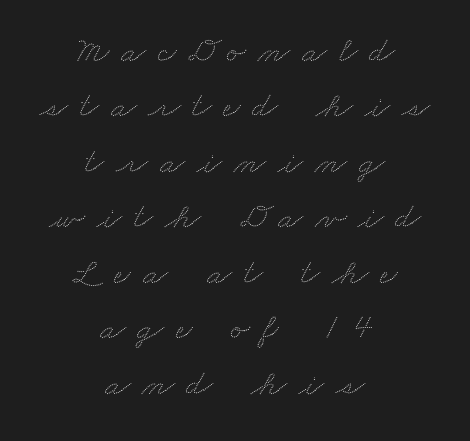
Q: Is the text underlined? A: No.
Q: How is the paragraph aligned? A: Centered.
Q: Is the spacing between letters normal or unusually wide? A: Unusually wide.
Q: Is the spacing between lines tight, normal or loose? A: Normal.
Q: Width (condensed, normal, or wide)? A: Wide.
Q: Stroke contrast? A: Low.
Q: x-height? A: Small.
Q: Monospaced? A: No.
